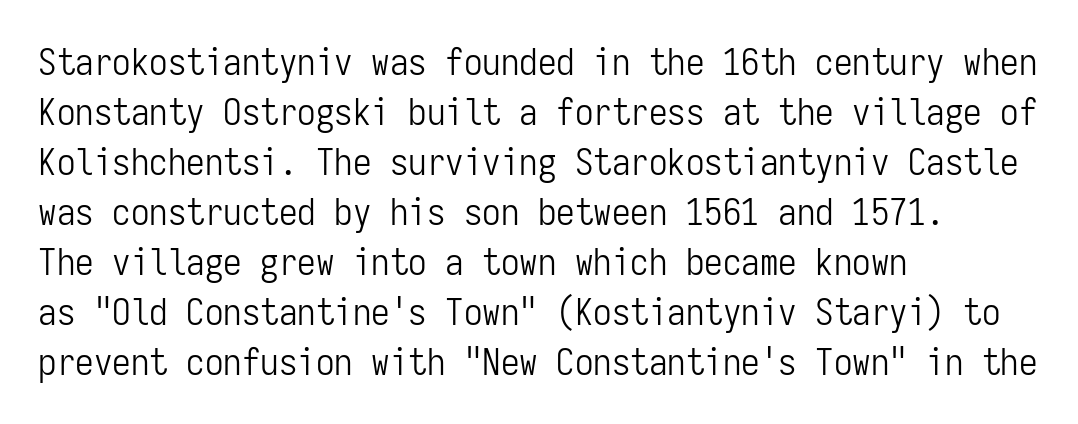
The weight tops out at a normal text grade. Type without underlining. Leftover space on each line is placed entirely after the last word. Note: no serifs on the glyphs.
